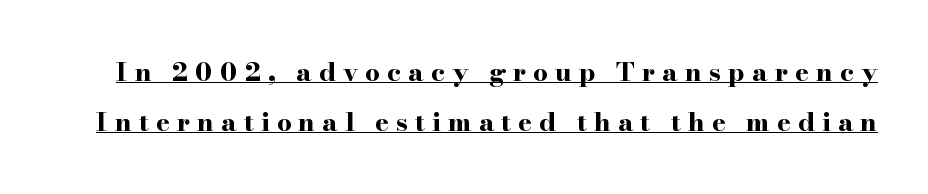
{"italic": "no", "bold": "yes", "underline": "yes", "line_spacing": "loose", "line_spacing_ratio": 1.93, "letter_spacing": "wide", "letter_spacing_em": 0.27, "glyph_px": 26}
